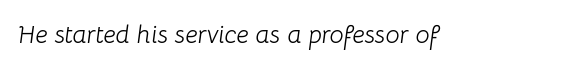
{"italic": "yes", "lean": "right", "slant_degrees": 8, "bold": "no", "underline": "no", "letter_spacing": "normal", "letter_spacing_em": 0.0, "glyph_px": 25}
